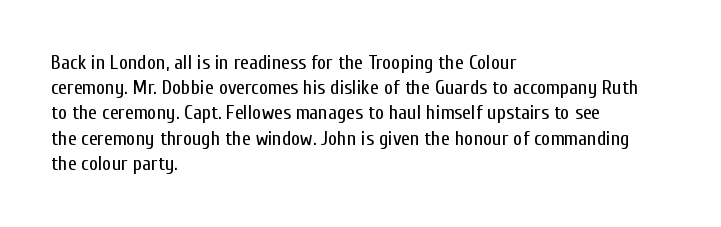
Q: Is the text bold? A: No.
Q: Is the text italic (slanted)? A: No, it is upright.
Q: Is the text underlined? A: No.
Q: How is the paragraph aligned? A: Left-aligned.
Q: Is the spacing between letters normal or unusually wide? A: Normal.
Q: Is the spacing between lines tight, normal or loose? A: Normal.
